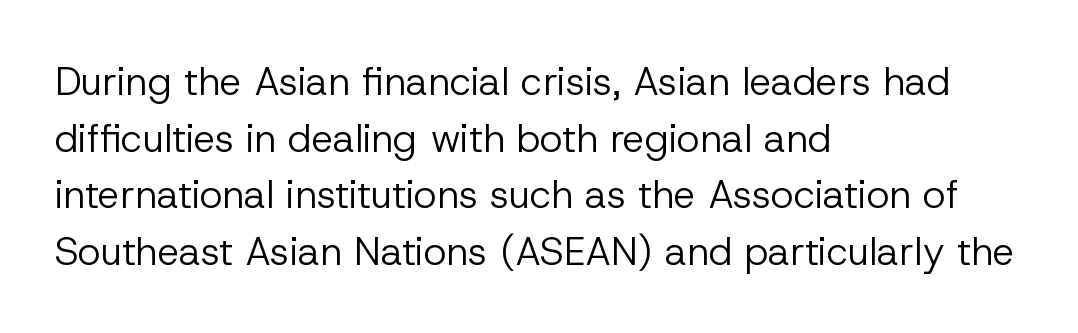
Rendered with straight, roman letterforms. Each word holds together tightly as a unit, with standard inter-letter gaps. Beneath every word, the page is bare. The passage is arranged the way most books set body copy — flush left. Successive baselines arrive at the customary interval.
